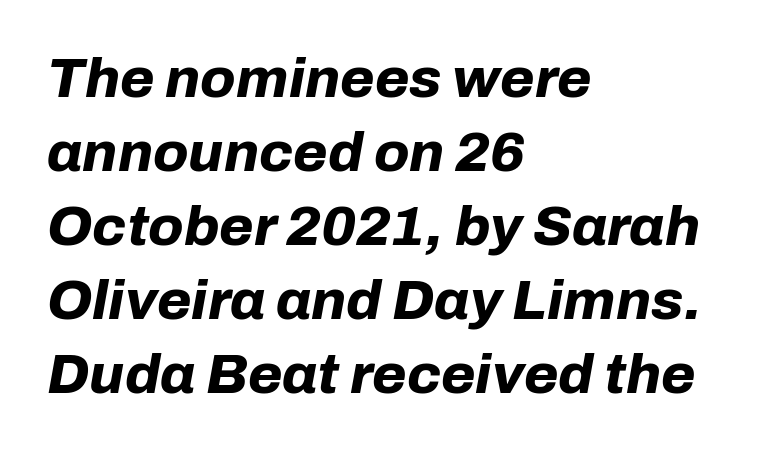
Looks like regular typesetting: each glyph gets only the width it needs. Does the lettering tilt? It does — this is italic. As a designer I'd log this as weight 700, bold. The face used here is rendered with its standard letterfit. Whoever set this chose a conventional vertical rhythm.
